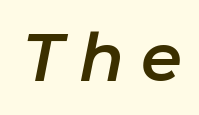
This sample uses expanded letter spacing, leaving extra air between glyphs. The space beneath each line is pristine and unruled. Varying glyph widths throughout — classic text-font behaviour. If you drew a line through each stem, it would be angled.
